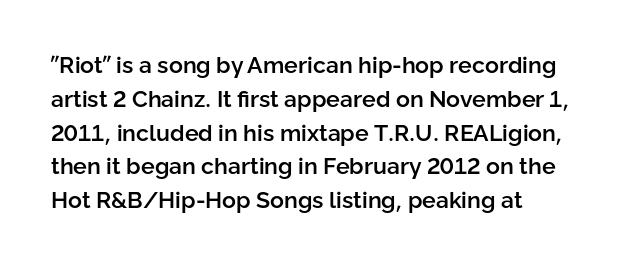
Q: Is the text bold? A: Semi-bold.
Q: Is the text italic (slanted)? A: No, it is upright.
Q: Is the text underlined? A: No.
Q: Is the spacing between letters normal or unusually wide? A: Normal.
Q: Is the spacing between lines tight, normal or loose? A: Normal.
